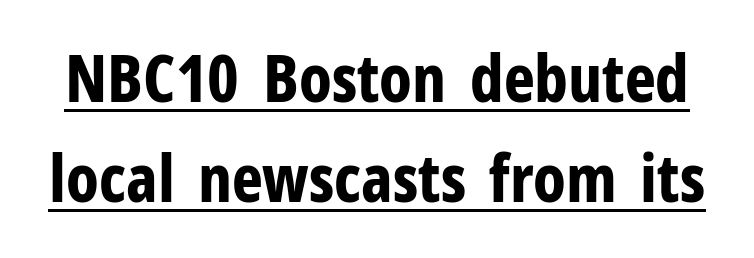
{"serif": "no", "italic": "no", "bold": "yes", "weight": "bold", "width": "condensed", "stroke_contrast": "low", "x_height": "medium", "monospaced": "no", "underline": "yes", "line_spacing": "normal", "line_spacing_ratio": 1.52, "letter_spacing": "normal", "letter_spacing_em": 0.0, "glyph_px": 66}
